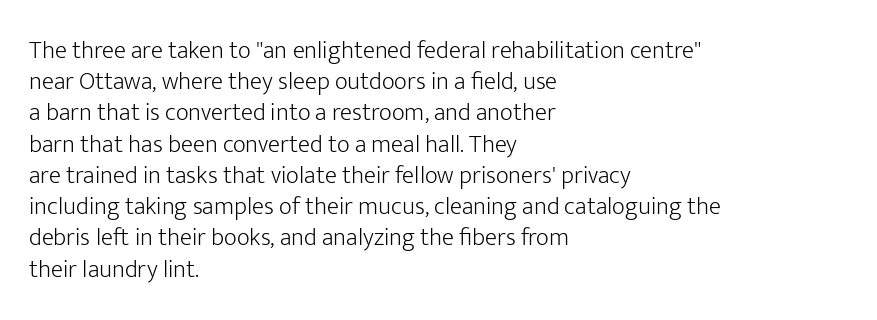
{"italic": "no", "bold": "no", "underline": "no", "align": "left", "line_spacing": "normal", "line_spacing_ratio": 1.25, "letter_spacing": "normal", "letter_spacing_em": 0.0, "glyph_px": 25}
